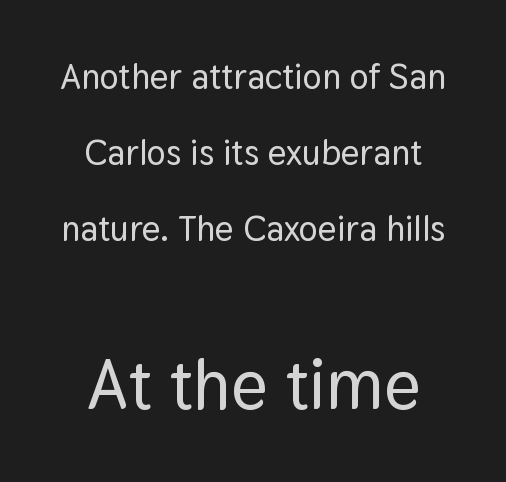
{"serif": "no", "italic": "no", "width": "normal", "stroke_contrast": "low", "x_height": "medium", "monospaced": "no", "underline": "no", "align": "center", "line_spacing": "loose", "line_spacing_ratio": 2.11, "letter_spacing": "normal", "letter_spacing_em": 0.0, "larger_block": "second", "size_ratio": 1.97, "glyph_px": 71}
